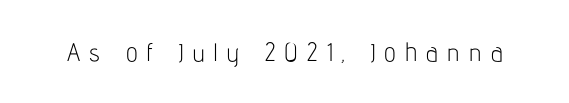
Rendered with straight, roman letterforms. A clean baseline with only descenders dipping below it. Is this a heavy cut? Hardly; it is regular or lighter. Tracking value appears strongly positive — letters spread wide.
